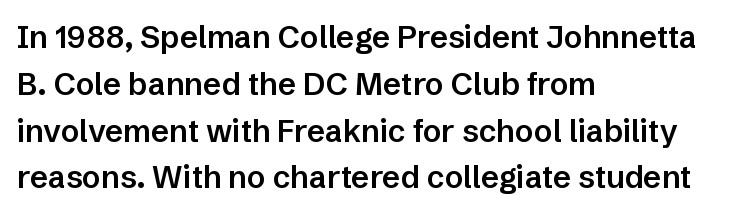
The letters stand straight up with perfectly vertical stems. A typesetter would call this leading conventional body-copy spacing. Students, this is semibold: more ink than regular, less than bold. A typesetter would label this face a sans.
